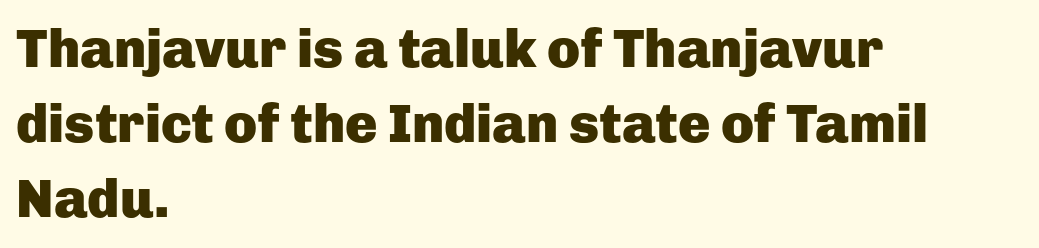
Q: Is the text bold? A: Yes.
Q: Is the text italic (slanted)? A: No, it is upright.
Q: Is the typeface a serif or a sans-serif typeface? A: Sans-serif.
Q: Is the text underlined? A: No.
Q: How is the paragraph aligned? A: Left-aligned.
Q: Is the spacing between letters normal or unusually wide? A: Normal.
Q: Is the spacing between lines tight, normal or loose? A: Normal.
Q: Width (condensed, normal, or wide)? A: Normal.
Q: Stroke contrast? A: Low.
Q: x-height? A: Medium.
Q: Monospaced? A: No.
